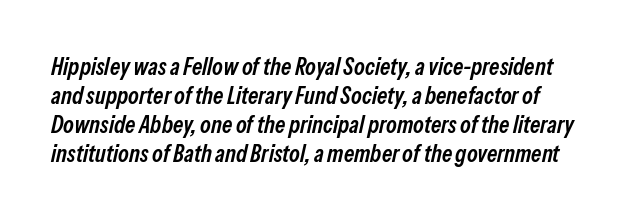
Q: Is the text bold? A: Semi-bold.
Q: Is the text italic (slanted)? A: Yes, it leans right by about 13 degrees.
Q: Is the text underlined? A: No.
Q: Is the spacing between letters normal or unusually wide? A: Normal.
